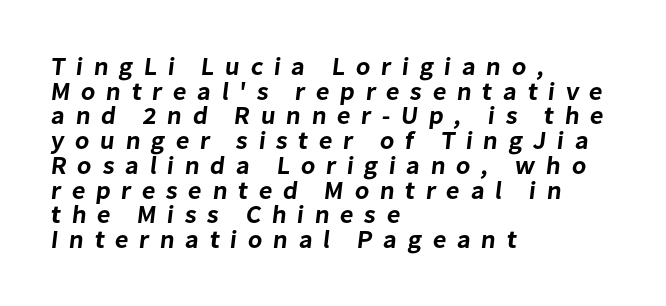
{"underline": "no", "align": "left", "line_spacing": "tight", "line_spacing_ratio": 0.99, "letter_spacing": "wide", "letter_spacing_em": 0.42, "glyph_px": 25}
